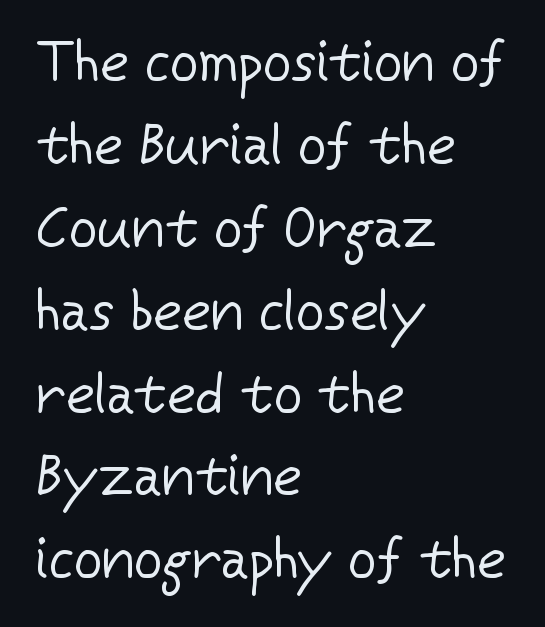
The image shows 56 px regular-weight sans-serif type, upright; set left-aligned, normal line spacing (1.48x), normal letter spacing, not underlined; low stroke contrast and a medium x-height.
